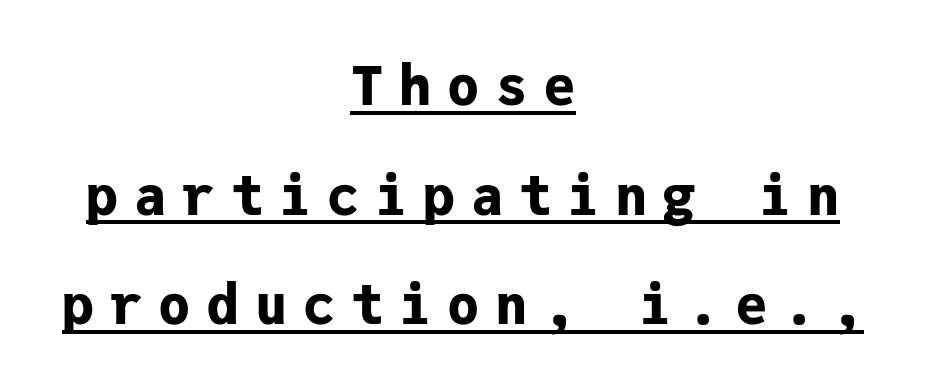
The image shows 54 px bold sans-serif type, upright, monospaced; set centered, loose line spacing (2.03x), unusually wide letter spacing (+0.29 em), underlined; low stroke contrast and a medium x-height.
